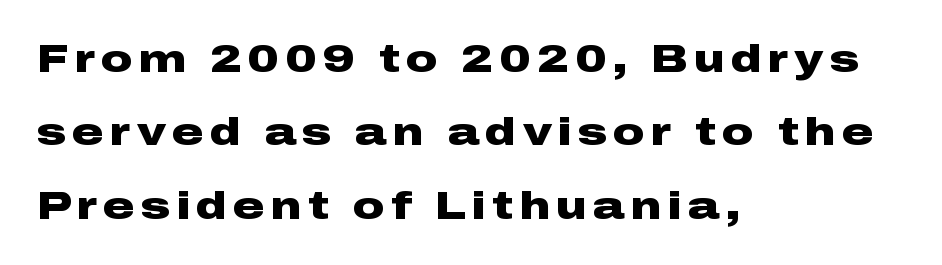
The image shows 39 px heavy, wide sans-serif type, upright; set left-aligned, line spacing 1.88x, not underlined; low stroke contrast and a medium x-height.
